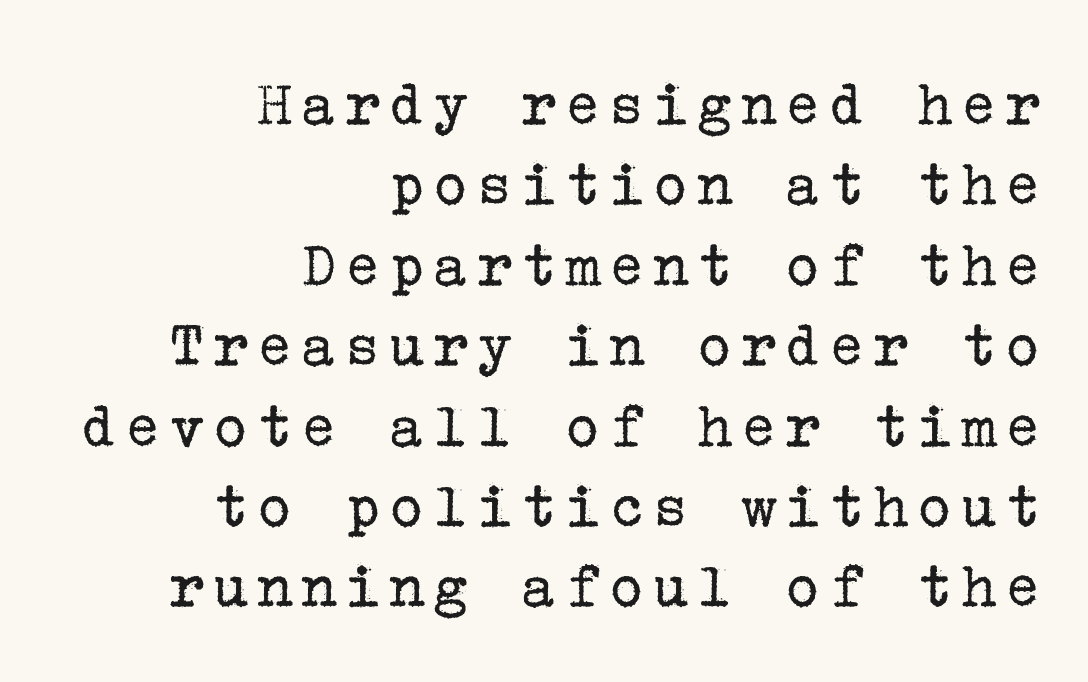
Q: Is the text bold? A: No.
Q: Is the text italic (slanted)? A: No, it is upright.
Q: Is the typeface a serif or a sans-serif typeface? A: Serif.
Q: Is the text underlined? A: No.
Q: How is the paragraph aligned? A: Right-aligned.
Q: Width (condensed, normal, or wide)? A: Normal.
Q: Stroke contrast? A: Low.
Q: x-height? A: Medium.
